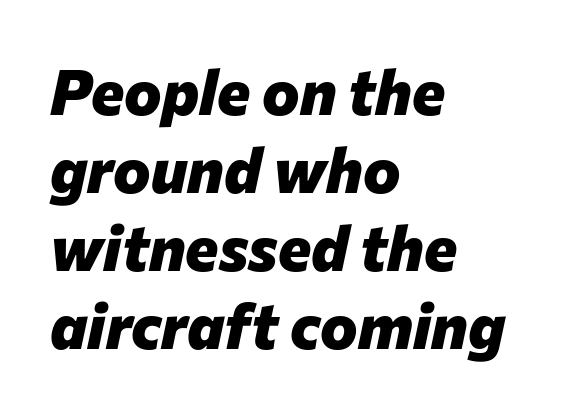
The image shows 63 px heavy type, italic (leaning right); set left-aligned, line spacing 1.24x, normal letter spacing, not underlined; low stroke contrast and a medium x-height.
